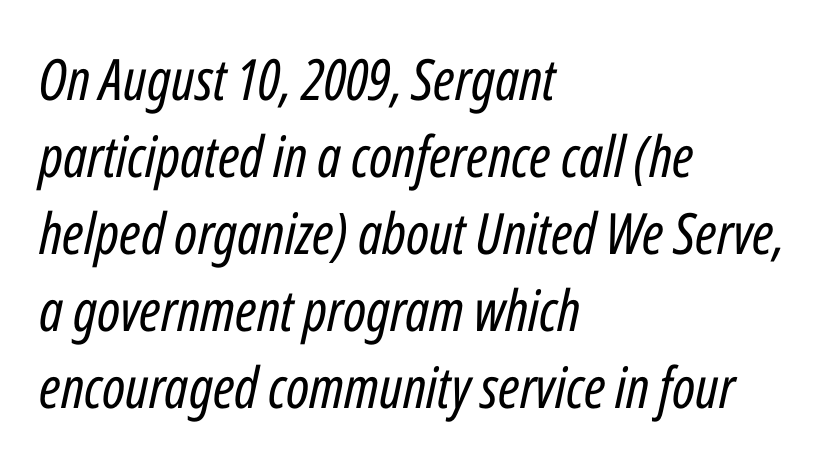
The image shows 57 px regular-weight, condensed type, italic (leaning right); set left-aligned, normal line spacing (1.35x), normal letter spacing, not underlined; low stroke contrast and a medium x-height.
